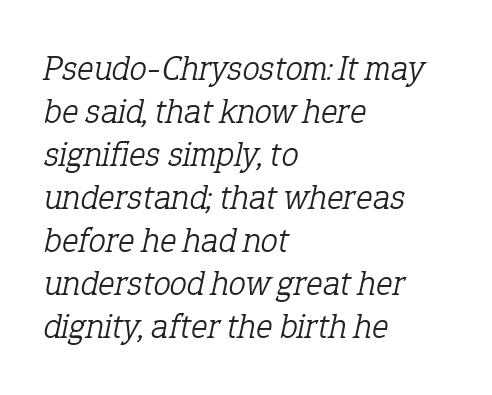
Character widths vary here, with narrow letters taking less room than wide ones. Compared with ordinary roman type, these characters are visibly tilted. I'd call this a serif setting — the letters wear small feet. The words here are not underlined. Between one letter and the next there's only the usual sliver of space. Letters have the restrained weight of plain body copy at most.
